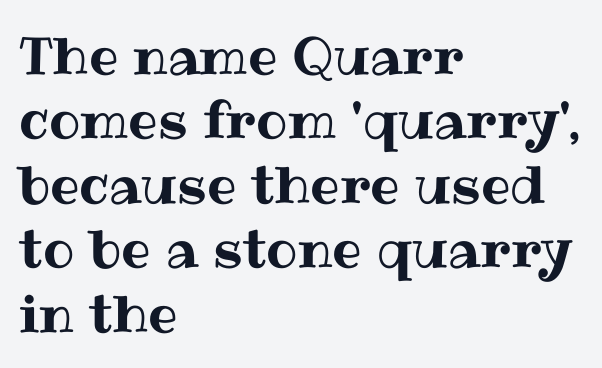
{"italic": "no", "width": "normal", "stroke_contrast": "medium", "x_height": "medium", "monospaced": "no", "underline": "no", "align": "left", "line_spacing_ratio": 1.24, "letter_spacing": "normal", "letter_spacing_em": 0.0, "glyph_px": 52}
